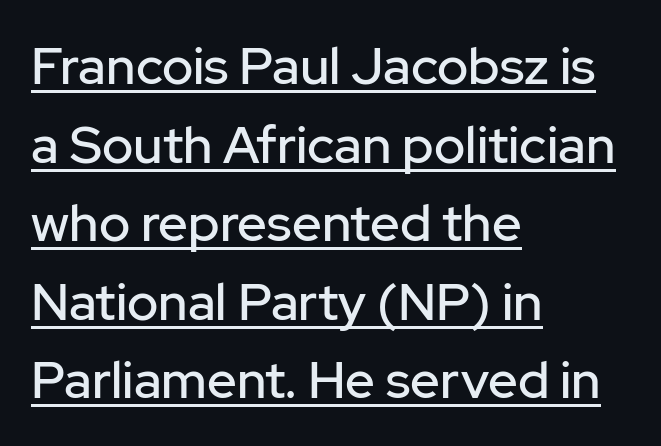
The image shows 52 px sans-serif type, upright; set left-aligned, normal line spacing (1.51x), normal letter spacing, underlined; low stroke contrast and a medium x-height.
